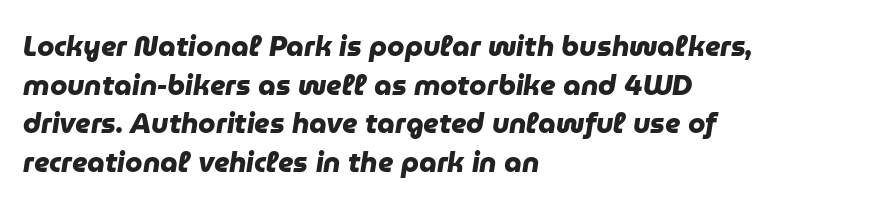
The image shows 28 px heavy sans-serif type; set left-aligned, normal line spacing (1.38x), normal letter spacing, not underlined; low stroke contrast and a medium x-height.
